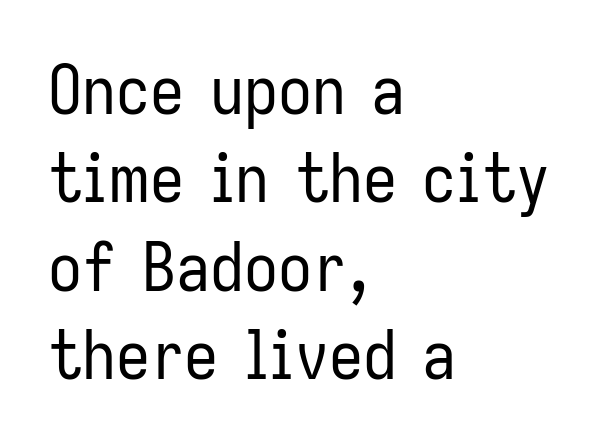
The image shows 68 px regular-weight, condensed sans-serif type, upright; set left-aligned, normal line spacing (1.3x), normal letter spacing, not underlined; low stroke contrast and a medium x-height.
